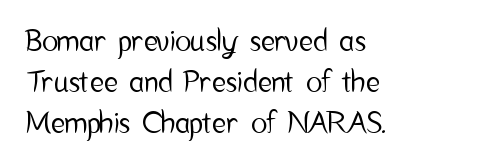
The image shows 30 px condensed sans-serif type, upright; set left-aligned, normal line spacing (1.36x), normal letter spacing, not underlined; low stroke contrast and a medium x-height.
